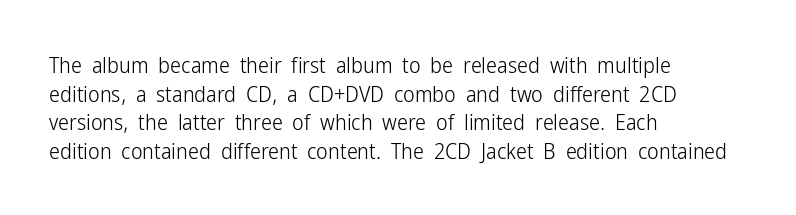
Q: Is the text bold? A: No.
Q: Is the text italic (slanted)? A: No, it is upright.
Q: Is the text underlined? A: No.
Q: How is the paragraph aligned? A: Left-aligned.
Q: Is the spacing between letters normal or unusually wide? A: Normal.
Q: Is the spacing between lines tight, normal or loose? A: Normal.
